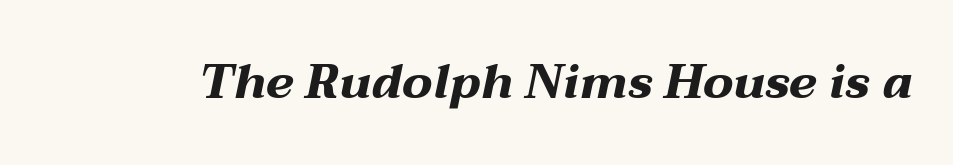
Plenty of ink on the page — the face is bold. How are the letters spaced? Ordinarily, with no added tracking. Here the designer chose a conventional face with non-uniform glyph widths. The words here are not underlined.
